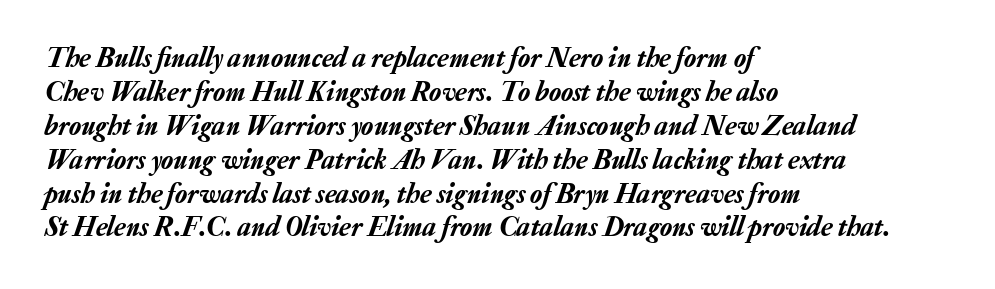
{"italic": "yes", "lean": "right", "slant_degrees": 20, "width": "normal", "stroke_contrast": "low", "x_height": "medium", "monospaced": "no", "underline": "no", "align": "left", "line_spacing_ratio": 1.21, "letter_spacing": "normal", "letter_spacing_em": 0.0, "glyph_px": 28}
